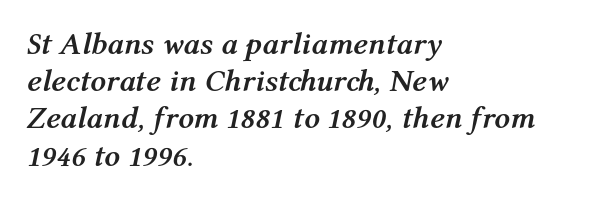
{"italic": "yes", "lean": "right", "slant_degrees": 12, "bold": "yes", "weight": "semibold", "width": "normal", "stroke_contrast": "medium", "x_height": "medium", "monospaced": "no", "underline": "no", "align": "left", "line_spacing_ratio": 1.2, "letter_spacing": "normal", "letter_spacing_em": 0.0, "glyph_px": 31}
